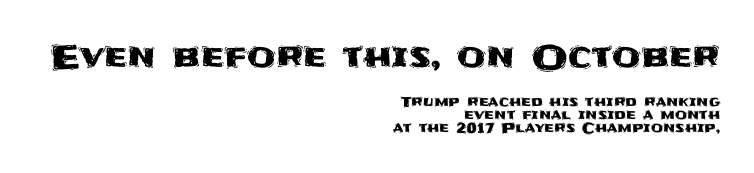
The image shows 33 px sans-serif type, upright; set right-aligned, tight line spacing (0.95x), normal letter spacing, not underlined; the first (top) block is 2.36x larger; medium stroke contrast and a large x-height.
